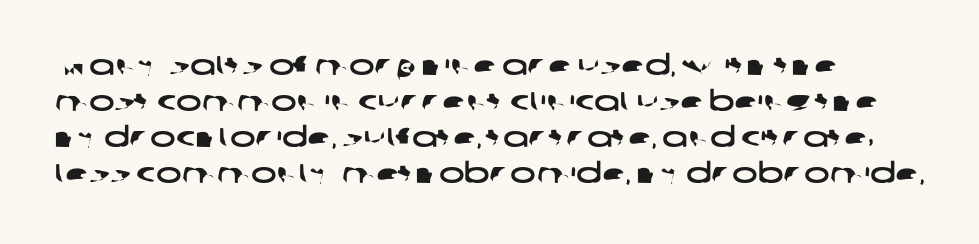
{"underline": "no", "align": "left", "line_spacing": "normal", "line_spacing_ratio": 1.33, "letter_spacing": "normal", "letter_spacing_em": 0.0, "glyph_px": 27}
